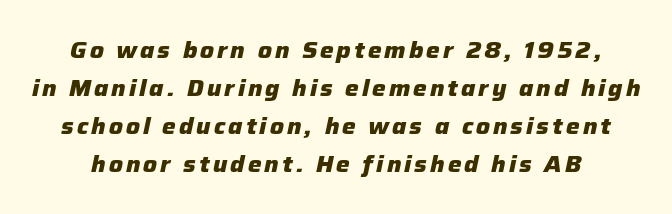
The image shows 23 px bold type, italic (leaning right); set normal line spacing (1.65x), not underlined.
